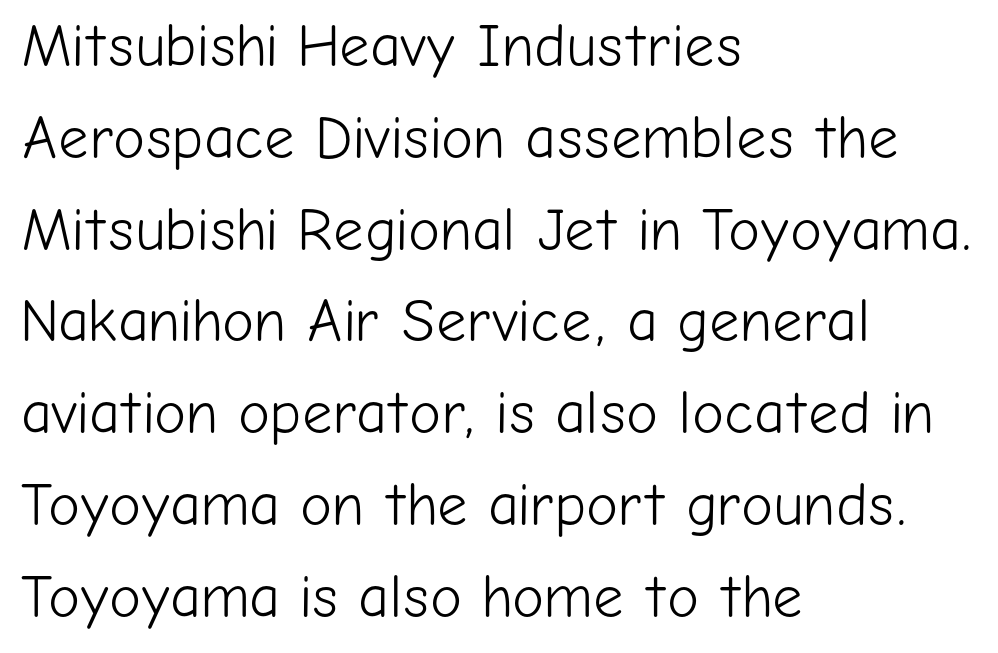
The image shows 60 px light sans-serif type, upright; set left-aligned, normal line spacing (1.53x), normal letter spacing, not underlined; low stroke contrast and a medium x-height.
